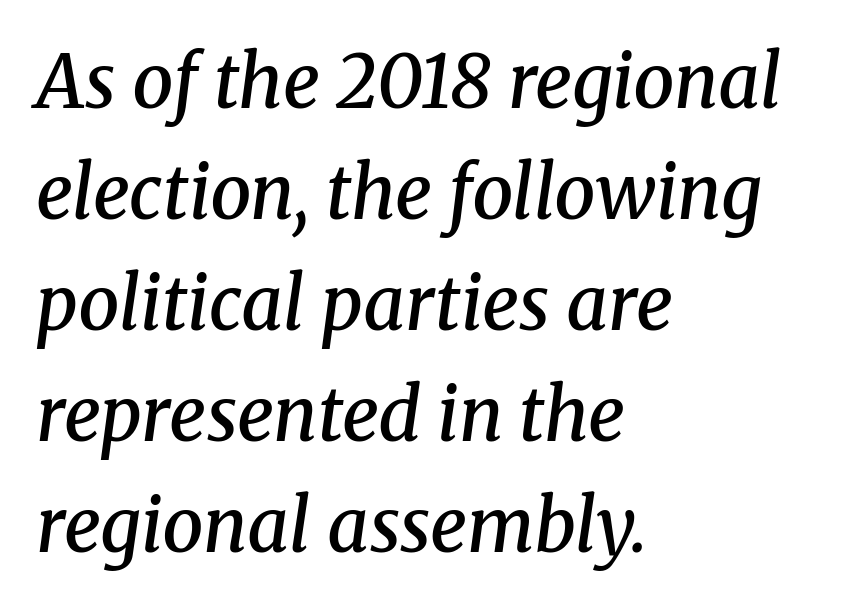
Q: Is the text bold? A: Semi-bold.
Q: Is the text italic (slanted)? A: Yes, it leans right by about 8 degrees.
Q: Is the typeface a serif or a sans-serif typeface? A: Serif.
Q: Is the text underlined? A: No.
Q: How is the paragraph aligned? A: Left-aligned.
Q: Is the spacing between letters normal or unusually wide? A: Normal.
Q: Is the spacing between lines tight, normal or loose? A: Normal.
Q: Width (condensed, normal, or wide)? A: Normal.
Q: Stroke contrast? A: Medium.
Q: x-height? A: Medium.
Q: Monospaced? A: No.
